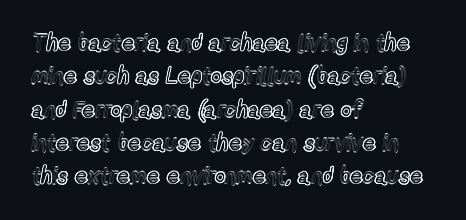
{"underline": "no", "align": "left", "line_spacing": "normal", "line_spacing_ratio": 1.45, "letter_spacing": "normal", "letter_spacing_em": 0.0, "glyph_px": 23}
